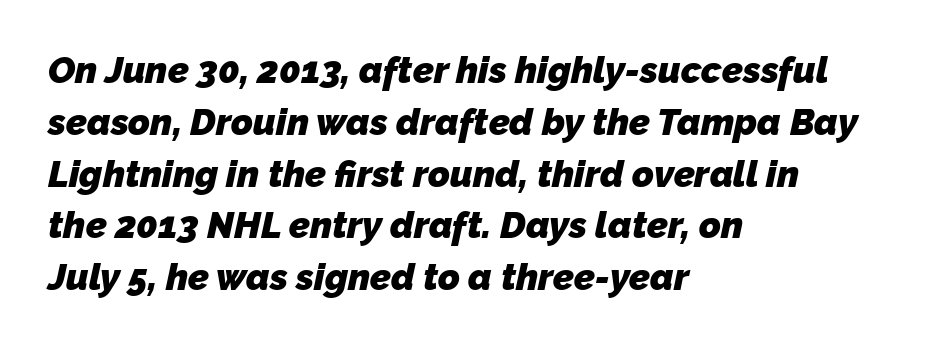
Words appear dense and cohesive because spacing is normal. This sample has the flowing, uneven cadence of proportional lettering. The space beneath each line is pristine and unruled. Compared with an ordinary text face, these strokes are far heavier — a full bold.
